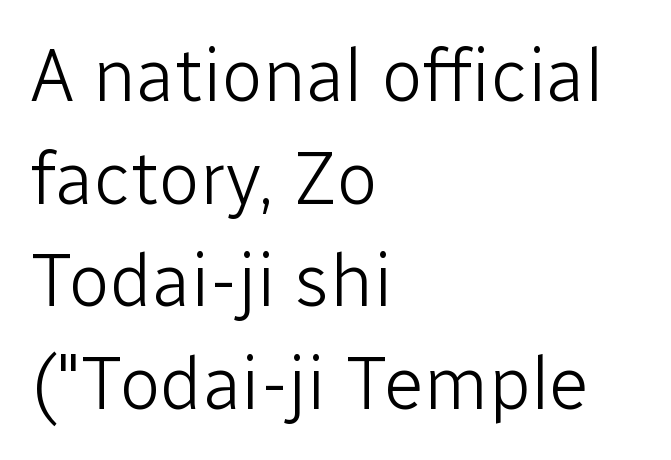
A typesetter would call this proportional, since set widths differ per character. Lines of text with bare space underneath. A sans-serif font was chosen for this passage. The letters look calm and open, with moderate or lighter stems. If you measured baseline to baseline, you'd find a middling distance. Do the letters lean? They stand straight.
